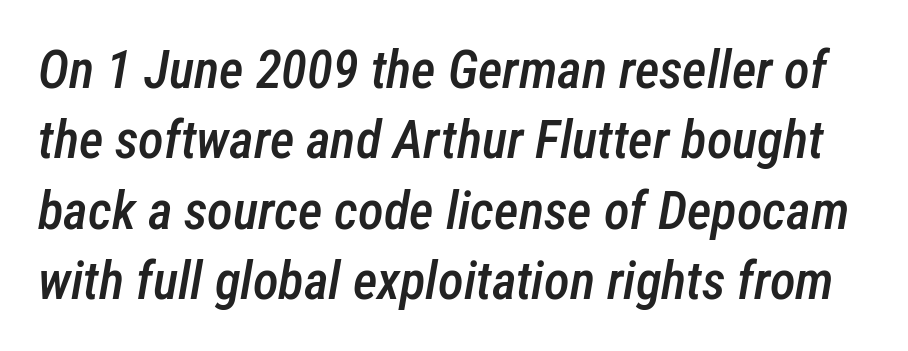
Q: Is the text bold? A: Semi-bold.
Q: Is the text italic (slanted)? A: Yes, it leans right by about 12 degrees.
Q: Is the text underlined? A: No.
Q: Is the spacing between letters normal or unusually wide? A: Normal.
Q: Is the spacing between lines tight, normal or loose? A: Normal.
Q: Width (condensed, normal, or wide)? A: Condensed.
Q: Stroke contrast? A: Low.
Q: x-height? A: Medium.
Q: Monospaced? A: No.
